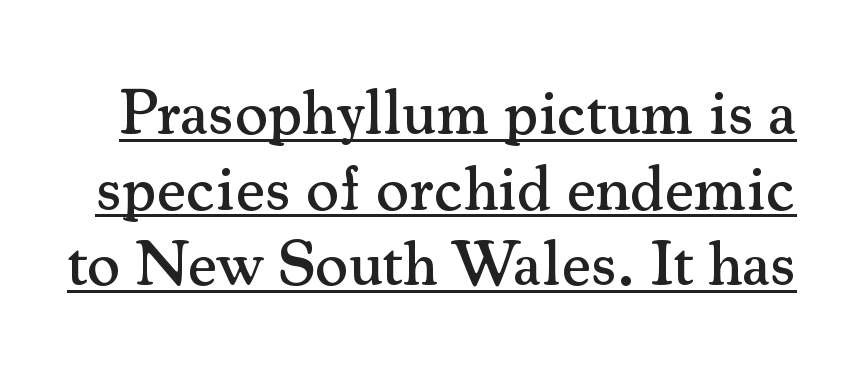
The image shows 64 px serif type, upright; set line spacing 1.18x, normal letter spacing, underlined; medium stroke contrast and a small x-height.
